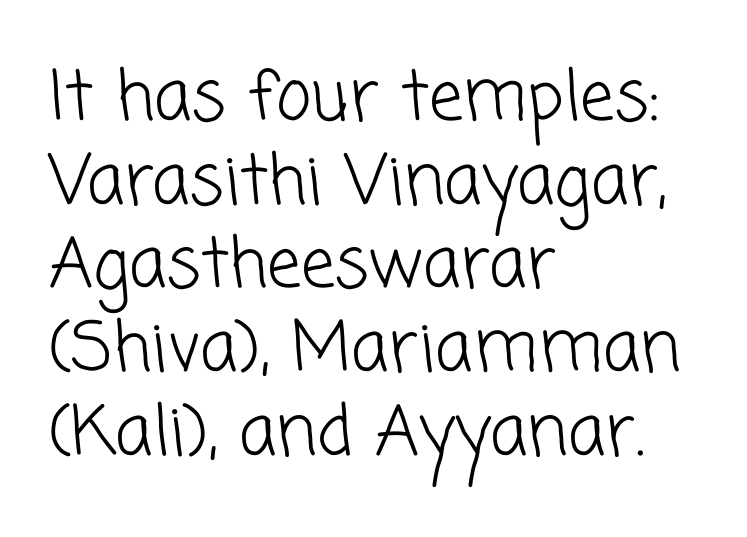
{"serif": "no", "bold": "no", "weight": "light", "width": "normal", "stroke_contrast": "low", "x_height": "medium", "monospaced": "no", "underline": "no", "align": "left", "line_spacing_ratio": 1.23, "letter_spacing": "normal", "letter_spacing_em": 0.0, "glyph_px": 68}
